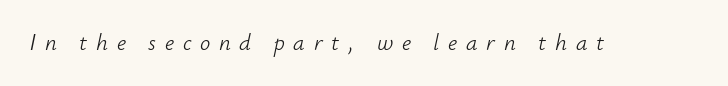
Q: Is the text bold? A: No.
Q: Is the text italic (slanted)? A: Yes, it leans right by about 12 degrees.
Q: Is the text underlined? A: No.
Q: Is the spacing between letters normal or unusually wide? A: Unusually wide.
